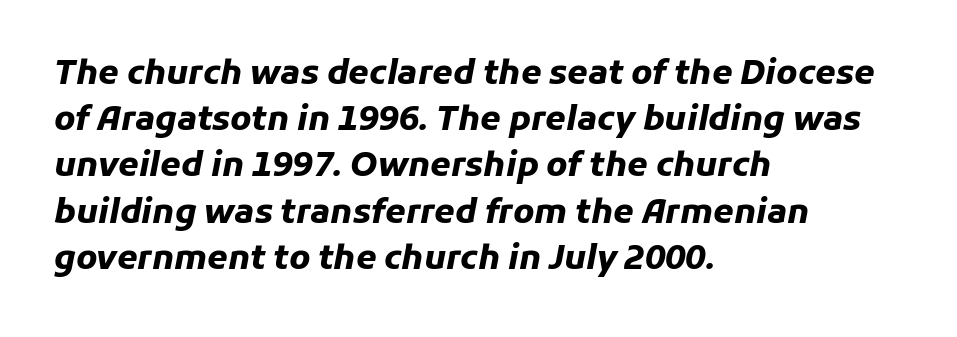
Think of a printed novel: that variable character pitch is what you see here. An italicized treatment has been applied to the whole sample. These lines carry a lot of weight — the face is fully bold. One-word summary of the alignment: left.
